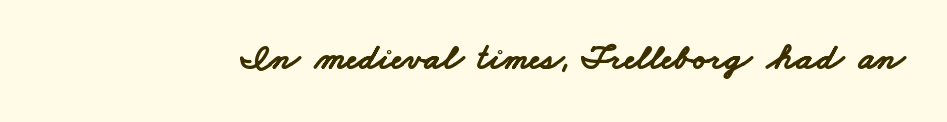
Any mark beneath the type? The region is blank. The rendering uses a bold face; every stroke is thick and dark. The font family rendered here belongs to the sans-serif group. Words appear dense and cohesive because spacing is normal. You could not count columns in this text — the font is proportionally spaced.
